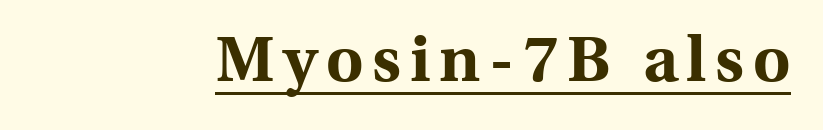
The image shows 64 px bold serif type, upright; set underlined; a medium x-height.
